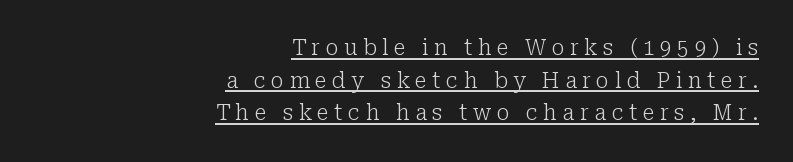
{"italic": "no", "bold": "no", "underline": "yes", "align": "right", "line_spacing": "normal", "line_spacing_ratio": 1.55, "letter_spacing": "wide", "letter_spacing_em": 0.26, "glyph_px": 21}
